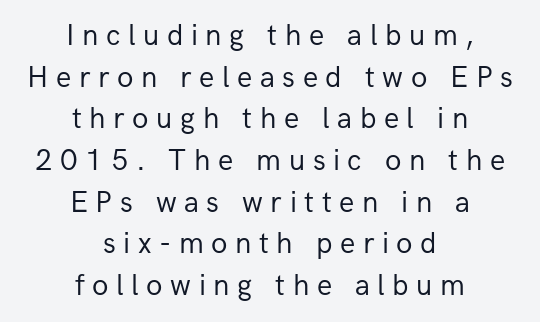
The horizontal fit of the characters is loose and conspicuously gappy. Ink coverage per letter is moderate at most. The foot of each line stays bare and open. A typesetter would call this leading conventional body-copy spacing. In terms of posture, this sample is upright. Proportional: the letters do not fall into vertical columns.
